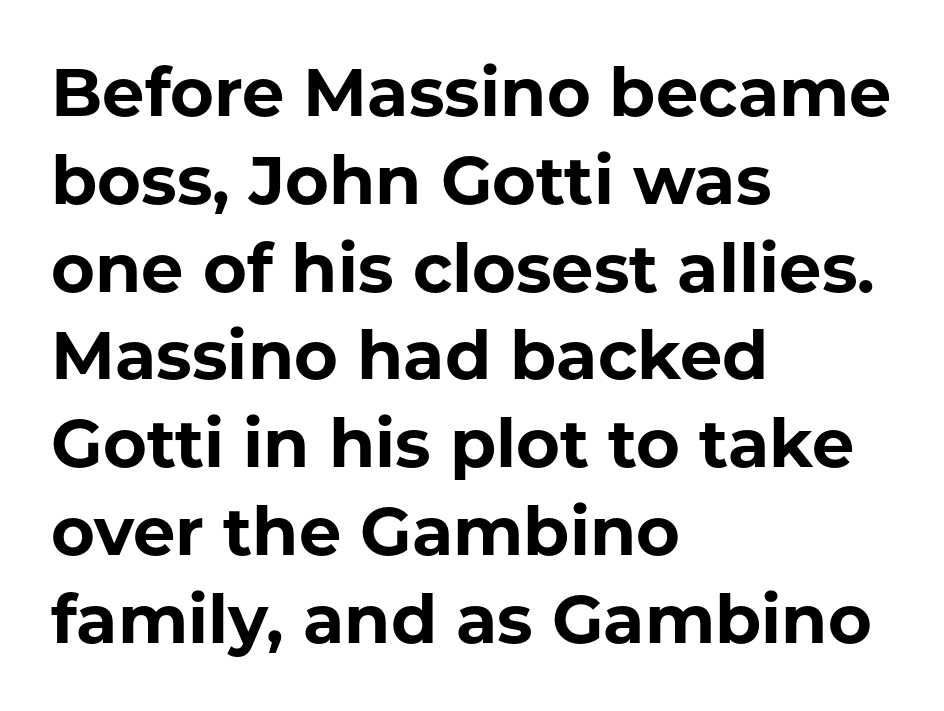
Successive baselines arrive at the customary interval. Caption: standard tracking, unaltered. The rendering uses natural spacing where letterforms have individual widths. Serif or sans? Sans — the stroke terminals are bare. The glyphs have the mass of a bold cut.
